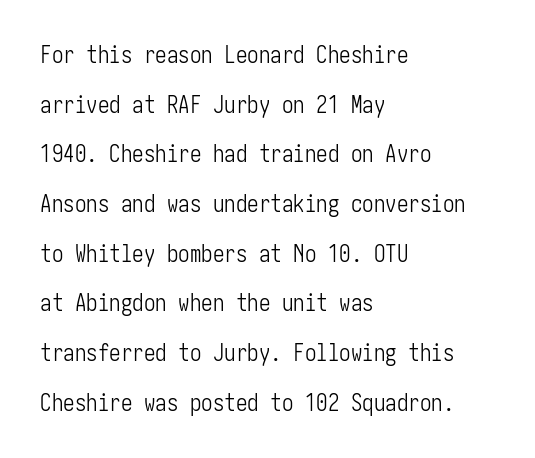
Q: Is the text bold? A: No.
Q: Is the text italic (slanted)? A: No, it is upright.
Q: Is the text underlined? A: No.
Q: How is the paragraph aligned? A: Left-aligned.
Q: Is the spacing between letters normal or unusually wide? A: Normal.
Q: Is the spacing between lines tight, normal or loose? A: Loose.
